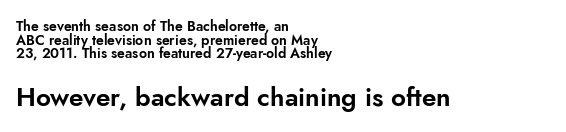
{"italic": "no", "underline": "no", "align": "left", "line_spacing": "tight", "line_spacing_ratio": 0.97, "letter_spacing": "normal", "letter_spacing_em": 0.0, "larger_block": "second", "size_ratio": 1.86, "glyph_px": 26}
